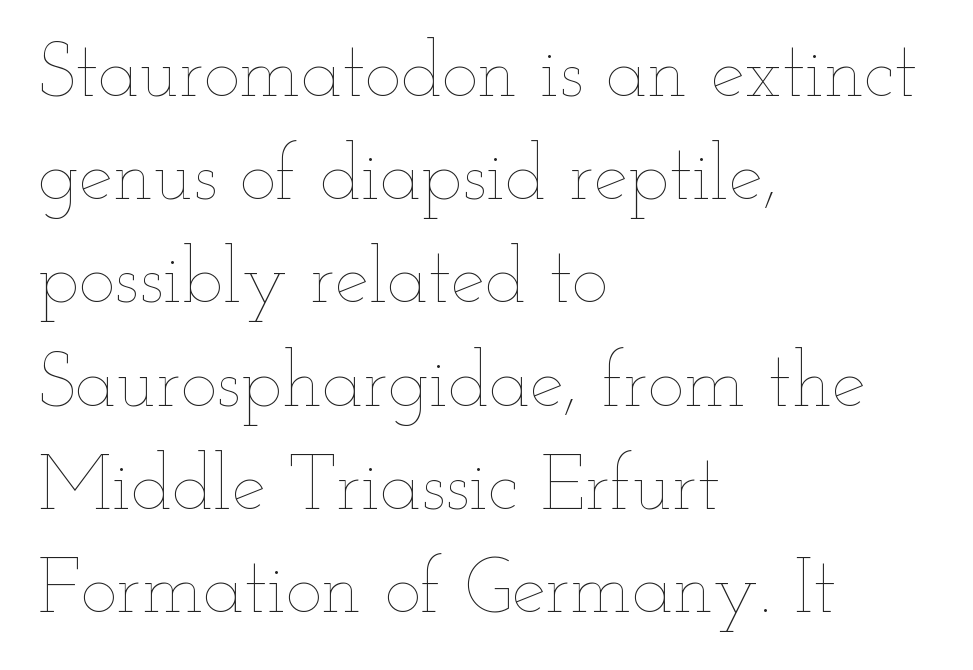
{"italic": "no", "bold": "no", "weight": "thin", "width": "wide", "stroke_contrast": "low", "x_height": "small", "monospaced": "no", "underline": "no", "align": "left", "line_spacing": "normal", "line_spacing_ratio": 1.34, "letter_spacing": "normal", "letter_spacing_em": 0.0, "glyph_px": 77}
